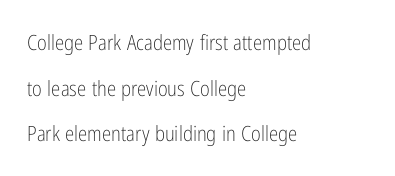
{"italic": "no", "bold": "no", "underline": "no", "align": "left", "line_spacing": "loose", "line_spacing_ratio": 2.17, "letter_spacing": "normal", "letter_spacing_em": 0.0, "glyph_px": 21}
